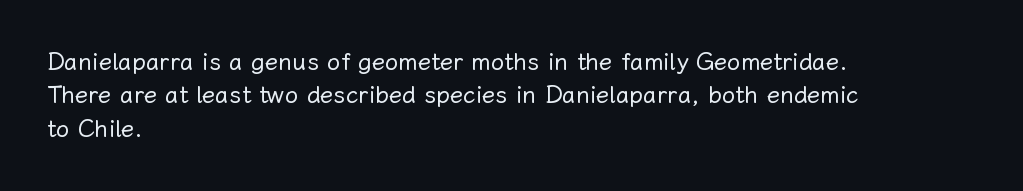
{"italic": "no", "bold": "no", "underline": "no", "align": "left", "line_spacing": "normal", "line_spacing_ratio": 1.39, "letter_spacing": "normal", "letter_spacing_em": 0.0, "glyph_px": 24}
